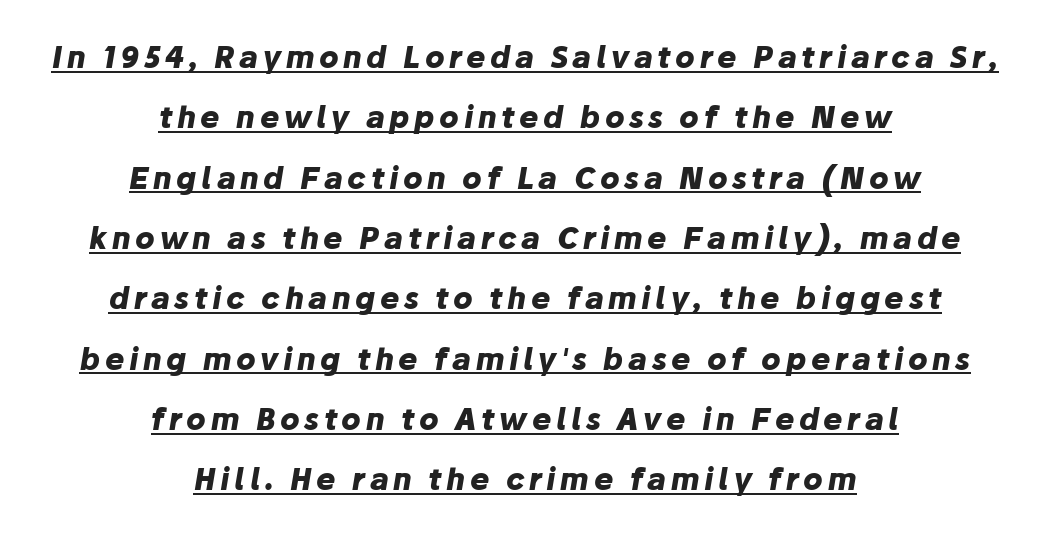
The image shows 29 px heavy type, italic (leaning right); set centered, loose line spacing (2.08x), underlined; low stroke contrast and a medium x-height.
